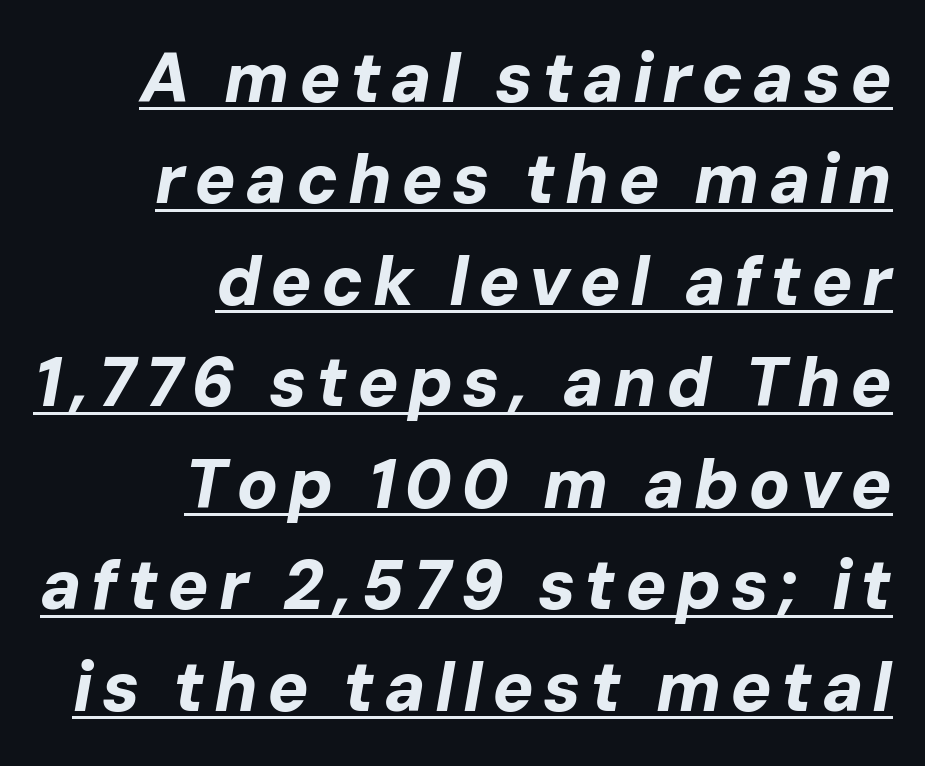
Q: Is the text bold? A: Yes.
Q: Is the text italic (slanted)? A: Yes, it leans right by about 10 degrees.
Q: Is the text underlined? A: Yes.
Q: How is the paragraph aligned? A: Right-aligned.
Q: Is the spacing between lines tight, normal or loose? A: Normal.
Q: Width (condensed, normal, or wide)? A: Normal.
Q: Stroke contrast? A: Low.
Q: x-height? A: Medium.
Q: Monospaced? A: No.
